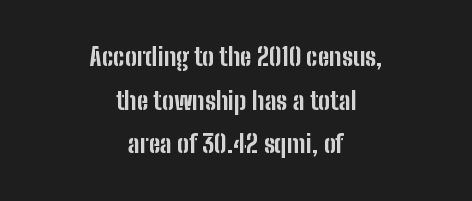
Q: Is the text bold? A: Yes.
Q: Is the text italic (slanted)? A: No, it is upright.
Q: Is the text underlined? A: No.
Q: How is the paragraph aligned? A: Centered.
Q: Is the spacing between letters normal or unusually wide? A: Normal.
